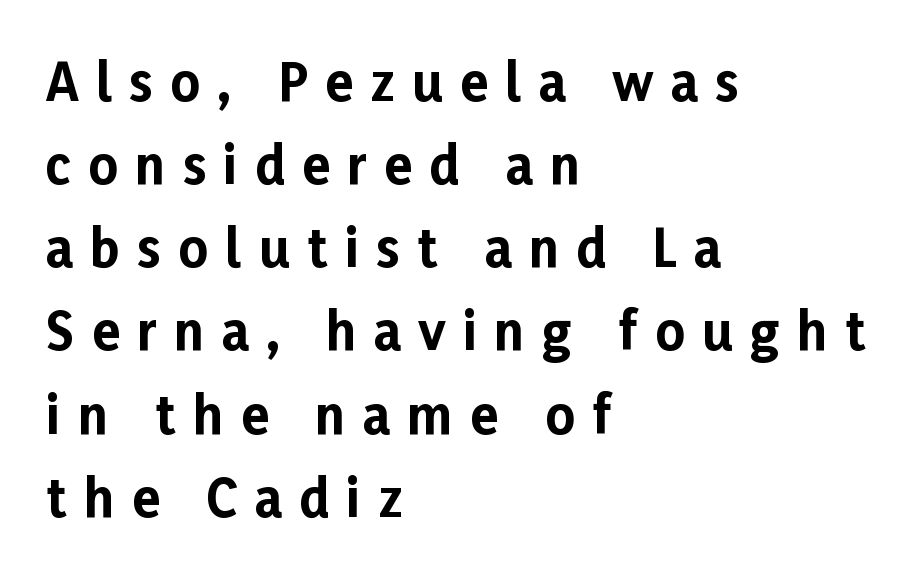
The image shows 51 px bold sans-serif type, upright; set left-aligned, normal line spacing (1.63x), unusually wide letter spacing (+0.34 em), not underlined; low stroke contrast and a medium x-height.
